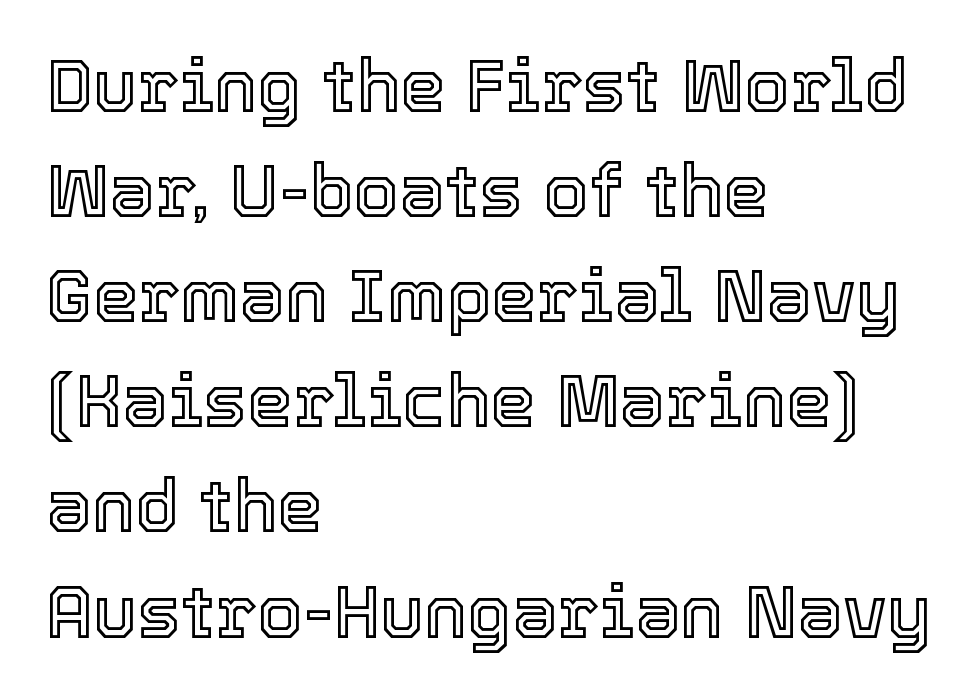
Q: Is the text italic (slanted)? A: No, it is upright.
Q: Is the text underlined? A: No.
Q: How is the paragraph aligned? A: Left-aligned.
Q: Is the spacing between letters normal or unusually wide? A: Normal.
Q: Is the spacing between lines tight, normal or loose? A: Normal.
Q: Width (condensed, normal, or wide)? A: Normal.
Q: x-height? A: Medium.
Q: Monospaced? A: No.
